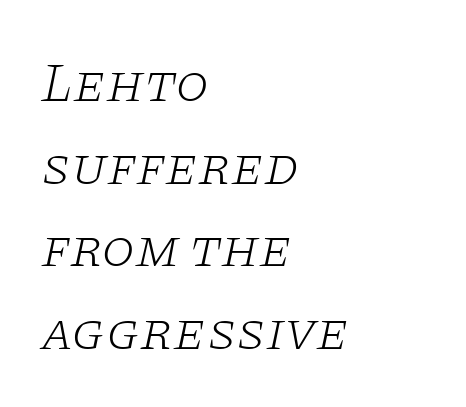
Q: Is the text bold? A: No.
Q: Is the text italic (slanted)? A: Yes, it leans right by about 11 degrees.
Q: Is the typeface a serif or a sans-serif typeface? A: Serif.
Q: Is the text underlined? A: No.
Q: How is the paragraph aligned? A: Left-aligned.
Q: Is the spacing between letters normal or unusually wide? A: Normal.
Q: Is the spacing between lines tight, normal or loose? A: Normal.
Q: Width (condensed, normal, or wide)? A: Wide.
Q: Stroke contrast? A: Low.
Q: x-height? A: Large.
Q: Monospaced? A: No.
